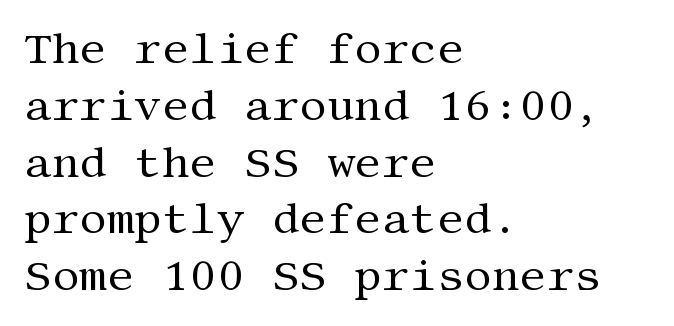
{"serif": "yes", "italic": "no", "bold": "no", "weight": "regular", "width": "normal", "stroke_contrast": "medium", "x_height": "large", "underline": "no", "align": "left", "line_spacing": "normal", "line_spacing_ratio": 1.32, "letter_spacing": "normal", "letter_spacing_em": 0.0, "glyph_px": 43}
